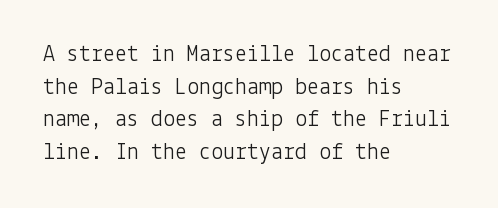
The image shows 24 px text type, upright; set left-aligned, normal line spacing (1.36x), normal letter spacing, not underlined.
